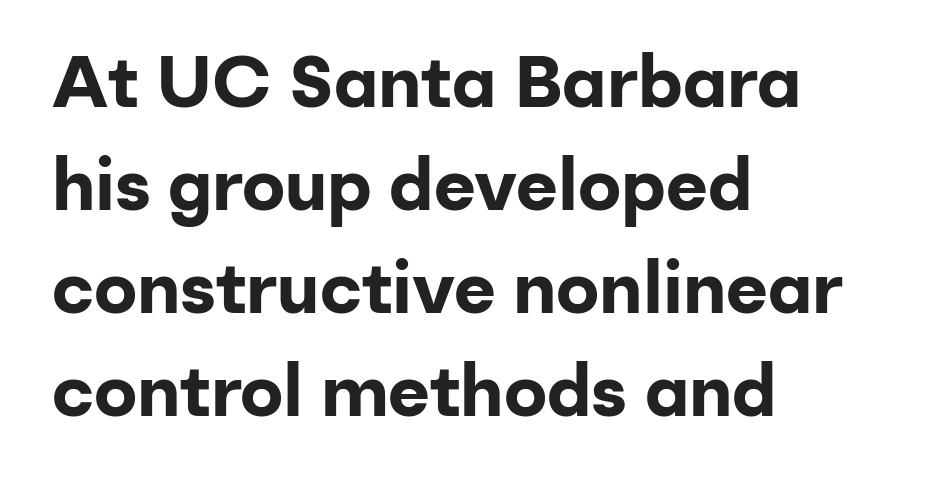
Q: Is the text bold? A: Yes.
Q: Is the text italic (slanted)? A: No, it is upright.
Q: Is the typeface a serif or a sans-serif typeface? A: Sans-serif.
Q: Is the text underlined? A: No.
Q: How is the paragraph aligned? A: Left-aligned.
Q: Is the spacing between letters normal or unusually wide? A: Normal.
Q: Is the spacing between lines tight, normal or loose? A: Normal.
Q: Width (condensed, normal, or wide)? A: Normal.
Q: Stroke contrast? A: Low.
Q: x-height? A: Medium.
Q: Monospaced? A: No.
